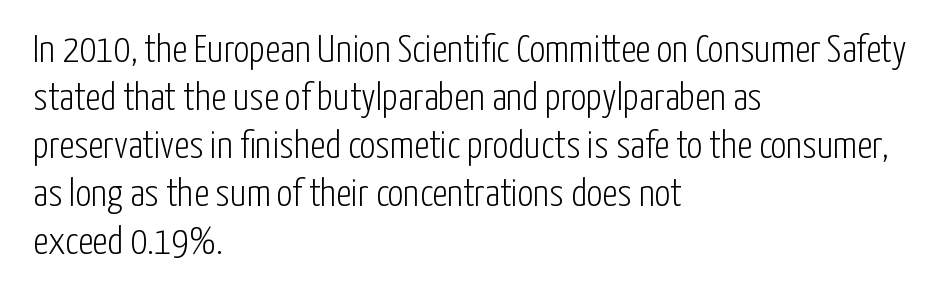
Q: Is the text bold? A: No.
Q: Is the text italic (slanted)? A: No, it is upright.
Q: Is the typeface a serif or a sans-serif typeface? A: Sans-serif.
Q: Is the text underlined? A: No.
Q: How is the paragraph aligned? A: Left-aligned.
Q: Is the spacing between letters normal or unusually wide? A: Normal.
Q: Width (condensed, normal, or wide)? A: Condensed.
Q: Stroke contrast? A: Low.
Q: x-height? A: Medium.
Q: Monospaced? A: No.
